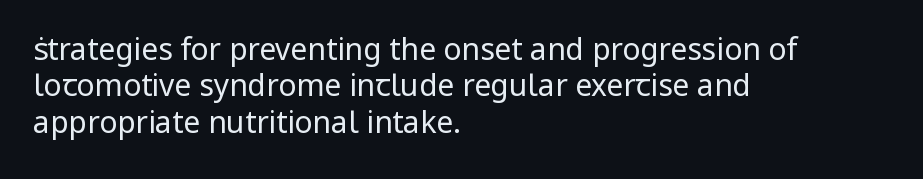
Q: Is the text bold? A: No.
Q: Is the text italic (slanted)? A: No, it is upright.
Q: Is the typeface a serif or a sans-serif typeface? A: Sans-serif.
Q: Is the text underlined? A: No.
Q: How is the paragraph aligned? A: Left-aligned.
Q: Is the spacing between letters normal or unusually wide? A: Normal.
Q: Width (condensed, normal, or wide)? A: Normal.
Q: Stroke contrast? A: Low.
Q: x-height? A: Medium.
Q: Monospaced? A: No.
